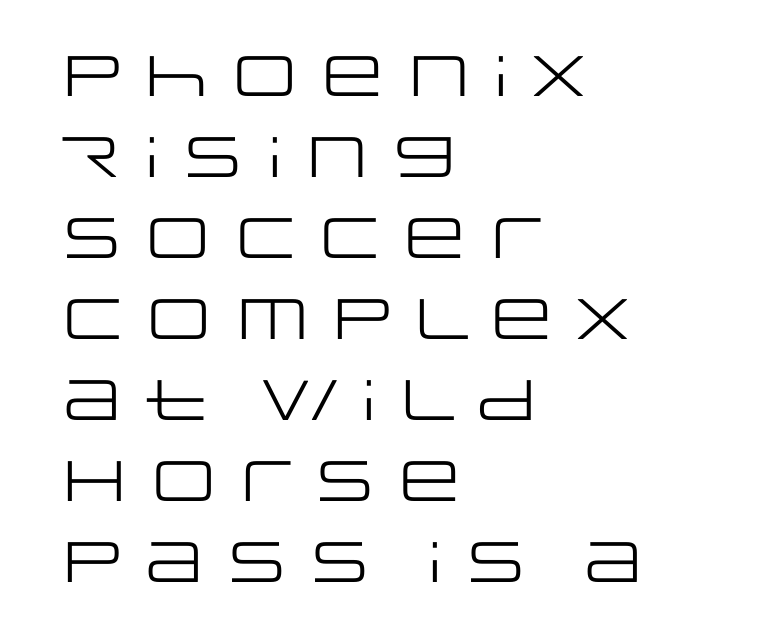
The image shows 57 px regular-weight, wide sans-serif type, upright; set left-aligned, normal line spacing (1.42x), normal letter spacing, not underlined; low stroke contrast and a large x-height.
